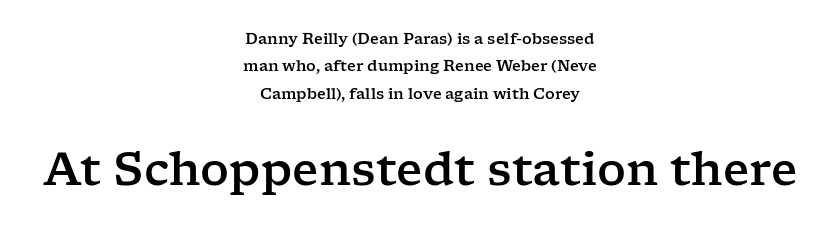
The image shows 45 px wide serif type, upright; set centered, line spacing 1.82x, normal letter spacing, not underlined; the second (bottom) block is 3.0x larger; low stroke contrast and a medium x-height.
